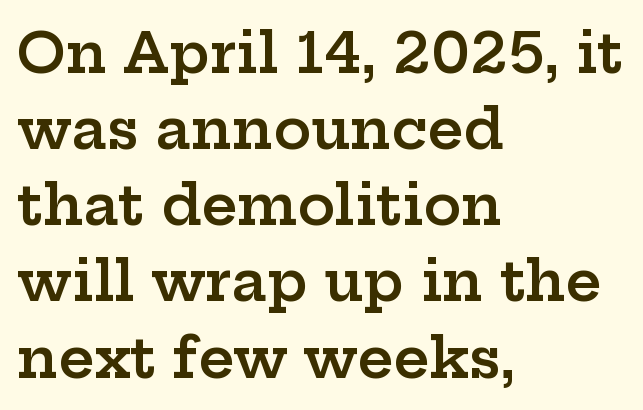
The image shows 56 px semibold, wide serif type, upright; set left-aligned, normal line spacing (1.36x), normal letter spacing, not underlined; low stroke contrast and a medium x-height.
